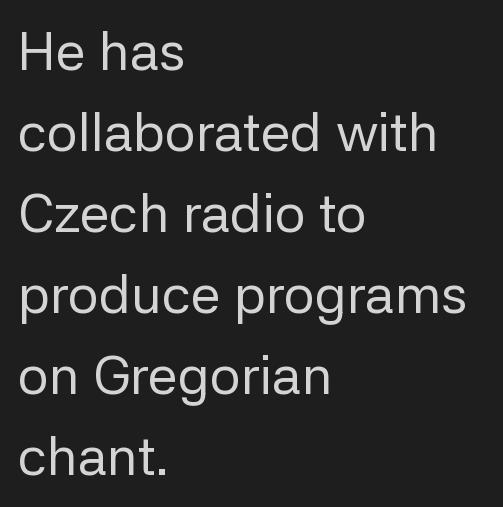
The image shows 54 px regular-weight sans-serif type, upright; set left-aligned, normal line spacing (1.5x), normal letter spacing, not underlined; low stroke contrast and a medium x-height.
